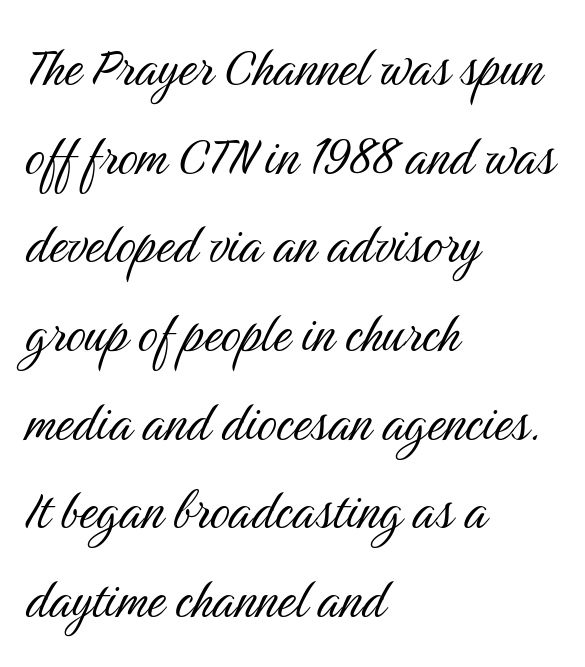
Q: Is the text bold? A: No.
Q: Is the text italic (slanted)? A: Yes.
Q: Is the typeface a serif or a sans-serif typeface? A: Sans-serif.
Q: Is the text underlined? A: No.
Q: How is the paragraph aligned? A: Left-aligned.
Q: Is the spacing between letters normal or unusually wide? A: Normal.
Q: Is the spacing between lines tight, normal or loose? A: Normal.
Q: Width (condensed, normal, or wide)? A: Condensed.
Q: Stroke contrast? A: Medium.
Q: x-height? A: Medium.
Q: Monospaced? A: No.
